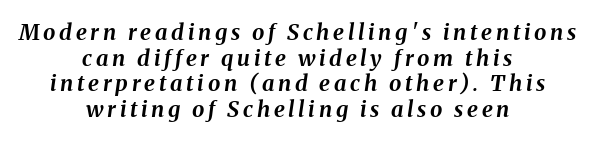
The image shows 22 px bold type, italic (leaning right); set centered, line spacing 1.17x, not underlined.
